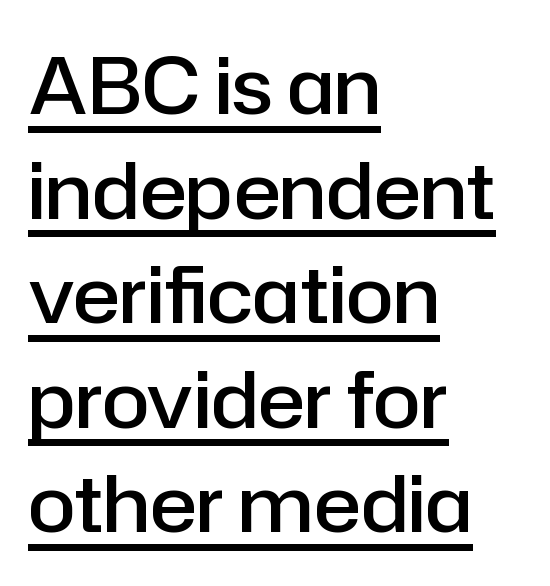
{"serif": "no", "italic": "no", "bold": "semi", "weight": "semibold", "width": "normal", "stroke_contrast": "low", "x_height": "medium", "monospaced": "no", "underline": "yes", "align": "left", "line_spacing": "normal", "line_spacing_ratio": 1.34, "letter_spacing": "normal", "letter_spacing_em": 0.0, "glyph_px": 78}
